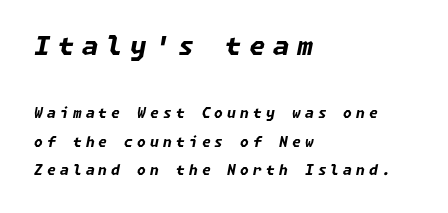
Q: Is the text bold? A: Yes.
Q: Is the text italic (slanted)? A: Yes, it leans right by about 11 degrees.
Q: Is the text underlined? A: No.
Q: How is the paragraph aligned? A: Left-aligned.
Q: Is the spacing between letters normal or unusually wide? A: Unusually wide.
Q: Is the spacing between lines tight, normal or loose? A: Loose.
Q: Which block of text is set in a larger size, the first (top) or the second (bottom)? A: The first (top) one.
